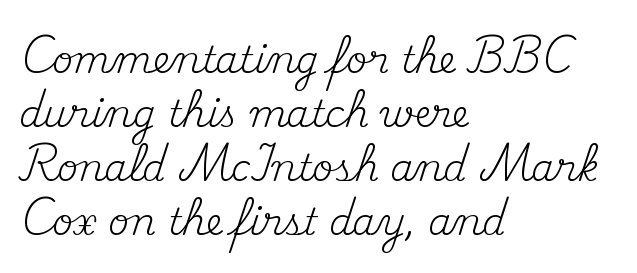
The image shows 37 px regular-weight serif type; set left-aligned, normal line spacing (1.46x), normal letter spacing, not underlined; medium stroke contrast and a small x-height.
